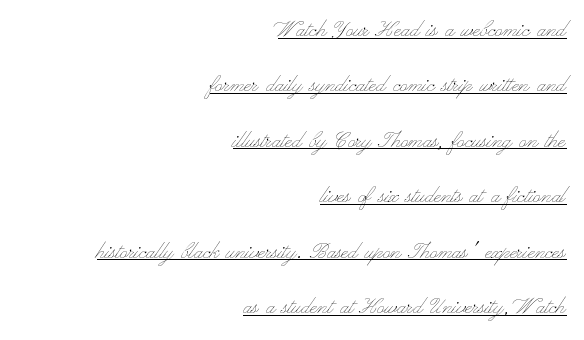
Q: Is the text bold? A: No.
Q: Is the text italic (slanted)? A: Yes.
Q: Is the text underlined? A: Yes.
Q: How is the paragraph aligned? A: Right-aligned.
Q: Is the spacing between letters normal or unusually wide? A: Normal.
Q: Is the spacing between lines tight, normal or loose? A: Loose.
